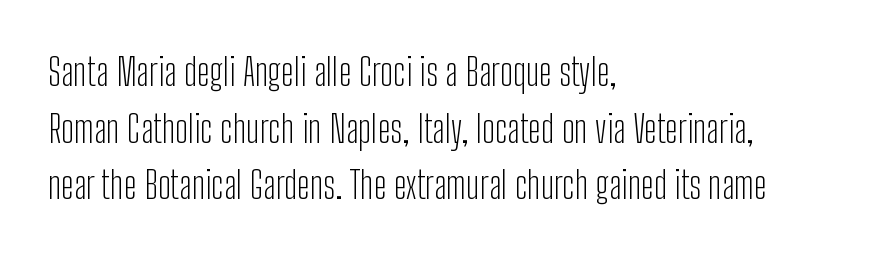
Q: Is the text bold? A: No.
Q: Is the text italic (slanted)? A: No, it is upright.
Q: Is the typeface a serif or a sans-serif typeface? A: Sans-serif.
Q: Is the text underlined? A: No.
Q: How is the paragraph aligned? A: Left-aligned.
Q: Is the spacing between letters normal or unusually wide? A: Normal.
Q: Is the spacing between lines tight, normal or loose? A: Normal.
Q: Width (condensed, normal, or wide)? A: Condensed.
Q: Stroke contrast? A: Low.
Q: x-height? A: Medium.
Q: Monospaced? A: No.
